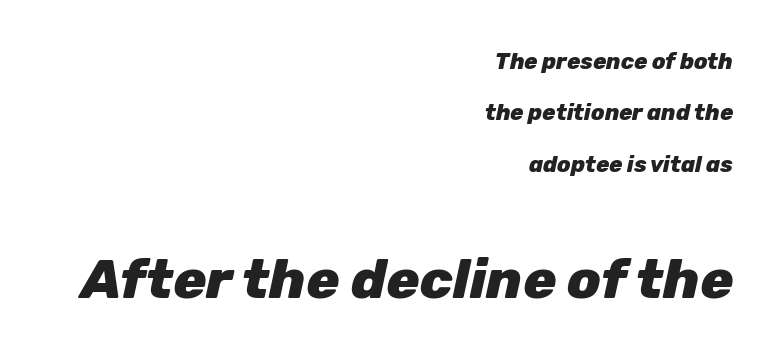
Q: Is the text bold? A: Yes.
Q: Is the text italic (slanted)? A: Yes, it leans right by about 12 degrees.
Q: Is the text underlined? A: No.
Q: How is the paragraph aligned? A: Right-aligned.
Q: Is the spacing between letters normal or unusually wide? A: Normal.
Q: Is the spacing between lines tight, normal or loose? A: Loose.
Q: Which block of text is set in a larger size, the first (top) or the second (bottom)? A: The second (bottom) one.
Q: Width (condensed, normal, or wide)? A: Normal.
Q: Stroke contrast? A: Low.
Q: x-height? A: Medium.
Q: Monospaced? A: No.
